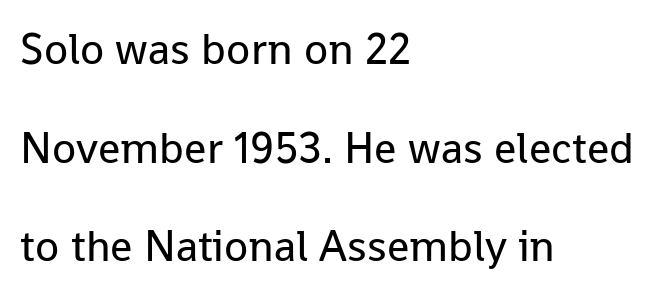
Q: Is the text bold? A: No.
Q: Is the text italic (slanted)? A: No, it is upright.
Q: Is the typeface a serif or a sans-serif typeface? A: Sans-serif.
Q: Is the text underlined? A: No.
Q: How is the paragraph aligned? A: Left-aligned.
Q: Is the spacing between letters normal or unusually wide? A: Normal.
Q: Is the spacing between lines tight, normal or loose? A: Loose.
Q: Width (condensed, normal, or wide)? A: Normal.
Q: Stroke contrast? A: Low.
Q: x-height? A: Medium.
Q: Monospaced? A: No.
